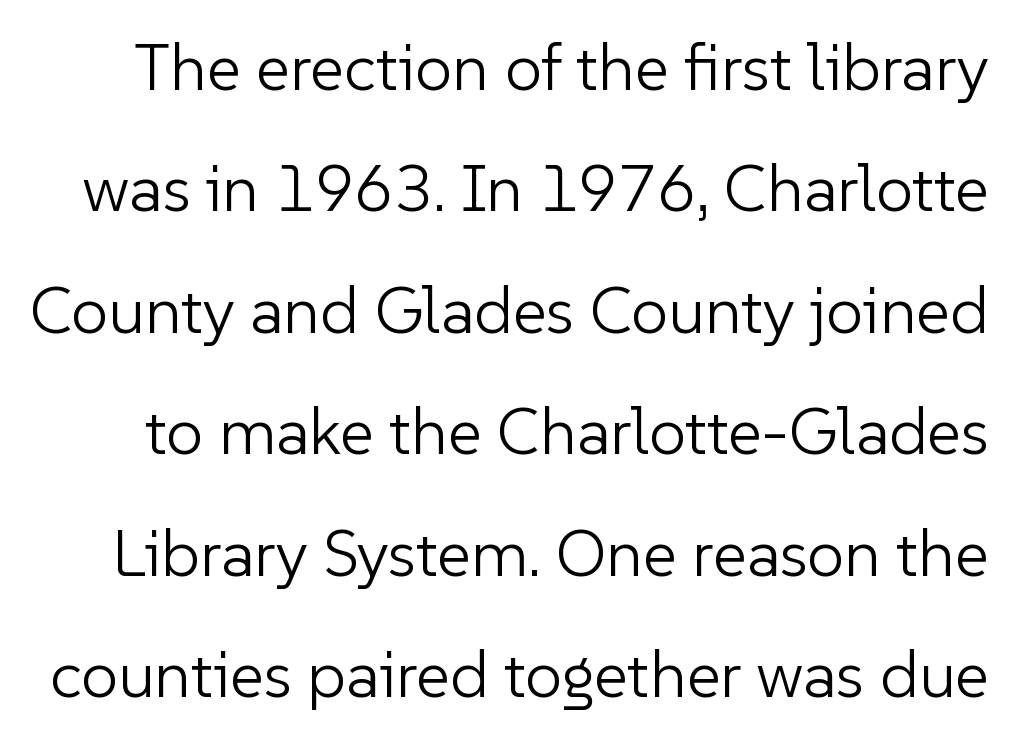
Think of a printed novel: that variable character pitch is what you see here. Think standard paragraph weight, or any step lighter than that. Between one letter and the next there's only the usual sliver of space. The space directly below the letters is spotless.
